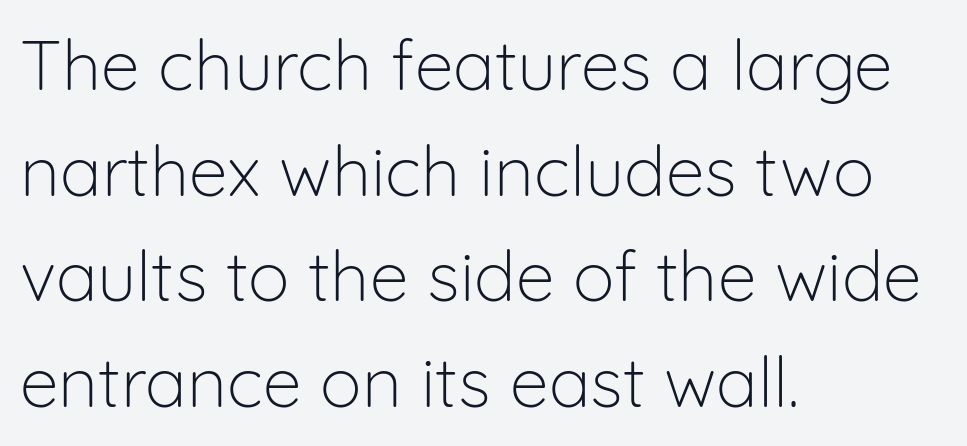
{"serif": "no", "italic": "no", "bold": "no", "weight": "light", "width": "normal", "stroke_contrast": "low", "x_height": "medium", "monospaced": "no", "underline": "no", "align": "left", "line_spacing": "normal", "line_spacing_ratio": 1.51, "letter_spacing": "normal", "letter_spacing_em": 0.0, "glyph_px": 70}
